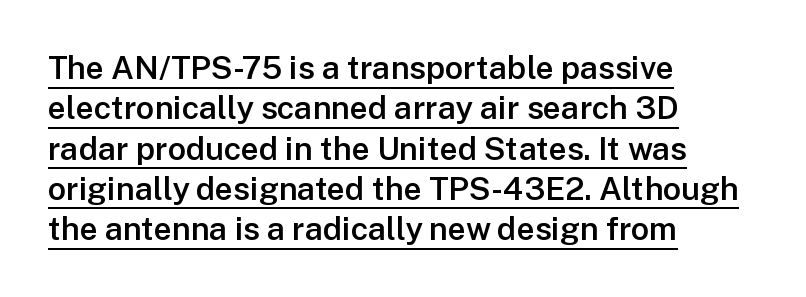
The image shows 32 px semibold sans-serif type, upright; set left-aligned, normal line spacing (1.26x), normal letter spacing, underlined; low stroke contrast and a medium x-height.
